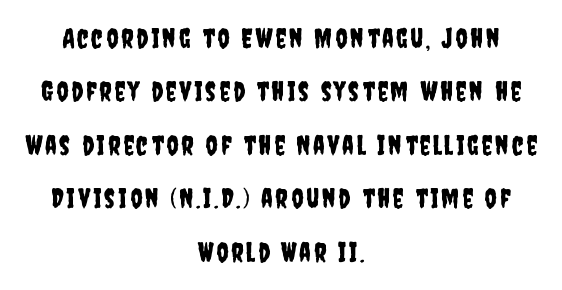
Q: Is the text italic (slanted)? A: No, it is upright.
Q: Is the text underlined? A: No.
Q: How is the paragraph aligned? A: Centered.
Q: Is the spacing between lines tight, normal or loose? A: Loose.
